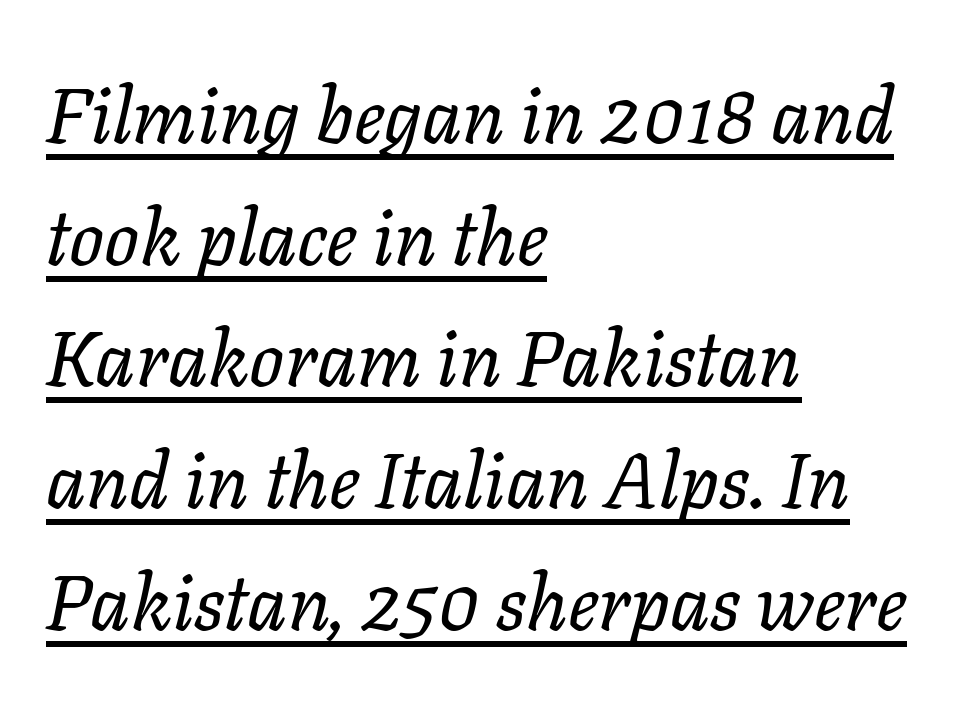
Caption: lettering with a line underneath. These lines were composed using italics. Is this a fixed-width face? No — the glyphs have proportional, varying widths. In terms of leading, this rendering sits right in the middle. The weight would be labelled regular, book, light, or lighter still.
